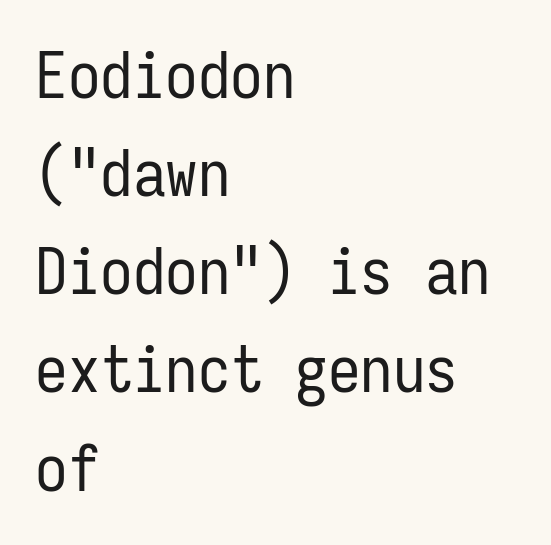
{"serif": "no", "italic": "no", "bold": "no", "weight": "regular", "width": "condensed", "stroke_contrast": "low", "x_height": "medium", "monospaced": "yes", "underline": "no", "align": "left", "line_spacing": "normal", "line_spacing_ratio": 1.51, "letter_spacing": "normal", "letter_spacing_em": 0.0, "glyph_px": 65}
